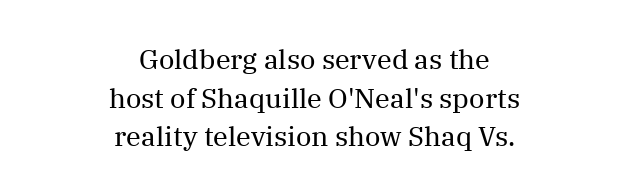
The image shows 27 px text type, upright; set centered, normal line spacing (1.43x), normal letter spacing, not underlined.
